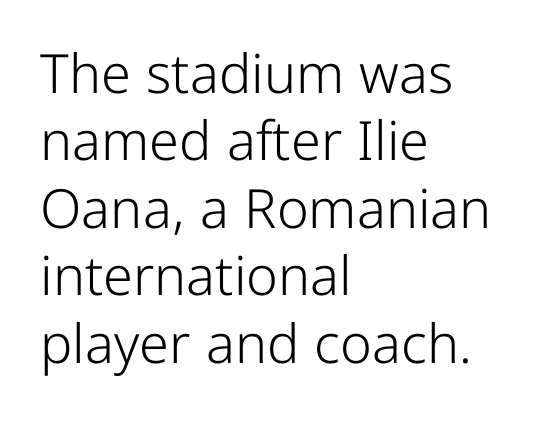
Q: Is the text bold? A: No.
Q: Is the text italic (slanted)? A: No, it is upright.
Q: Is the typeface a serif or a sans-serif typeface? A: Sans-serif.
Q: Is the text underlined? A: No.
Q: How is the paragraph aligned? A: Left-aligned.
Q: Is the spacing between letters normal or unusually wide? A: Normal.
Q: Is the spacing between lines tight, normal or loose? A: Normal.
Q: Width (condensed, normal, or wide)? A: Condensed.
Q: Stroke contrast? A: Low.
Q: x-height? A: Medium.
Q: Monospaced? A: No.
